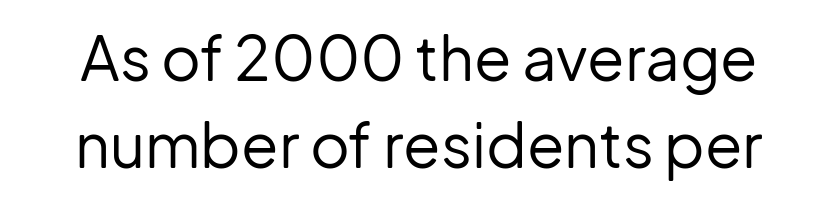
No extra tracking has been applied to these lines. Do the characters align in a grid? No, the font is proportional. Interline gaps are of average width in this sample. A roman cut, with each character standing at attention. The typesetting does not lean heavy: it is not bold. Letterform terminals end flat and unadorned throughout the passage.
